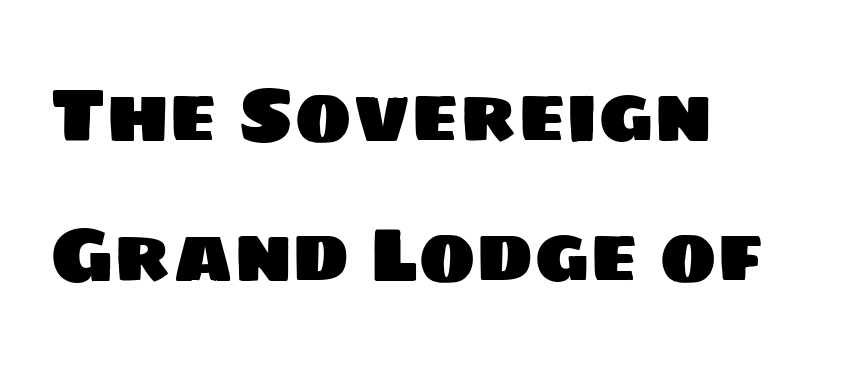
{"serif": "no", "width": "normal", "stroke_contrast": "low", "x_height": "large", "monospaced": "no", "underline": "no", "align": "left", "line_spacing_ratio": 1.82, "letter_spacing": "normal", "letter_spacing_em": 0.0, "glyph_px": 77}
